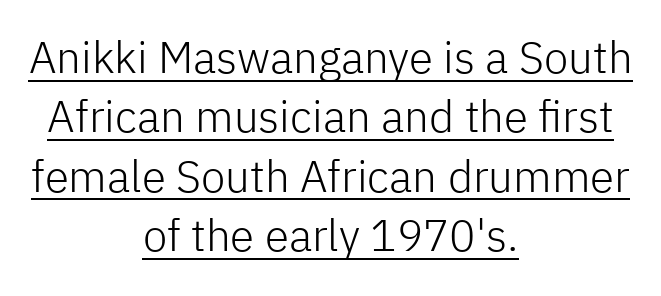
The image shows 44 px light sans-serif type, upright; set centered, normal line spacing (1.35x), normal letter spacing, underlined; low stroke contrast and a medium x-height.
